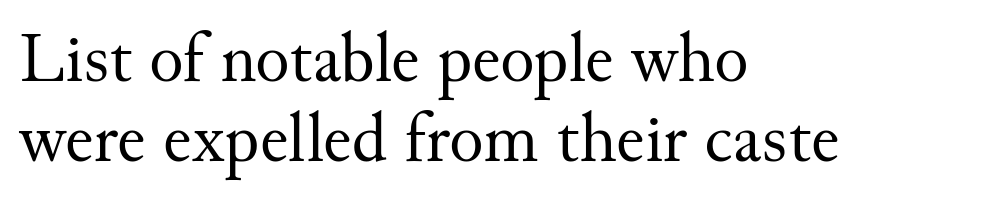
{"serif": "yes", "italic": "no", "bold": "no", "weight": "regular", "width": "normal", "stroke_contrast": "medium", "x_height": "small", "monospaced": "no", "underline": "no", "align": "left", "line_spacing": "tight", "line_spacing_ratio": 1.12, "letter_spacing": "normal", "letter_spacing_em": 0.0, "glyph_px": 71}
